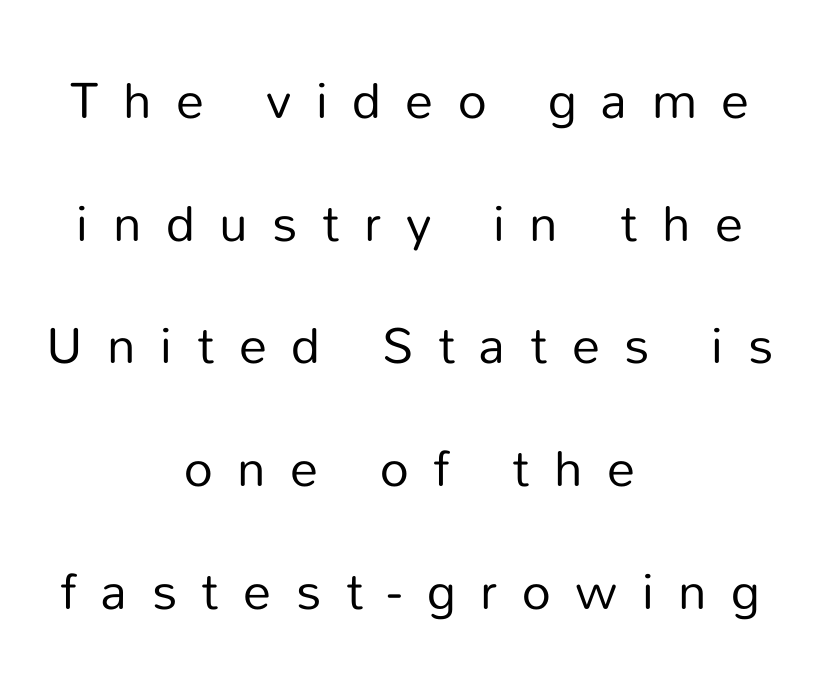
The image shows 56 px regular-weight sans-serif type, upright; set centered, loose line spacing (2.19x), unusually wide letter spacing (+0.44 em), not underlined; low stroke contrast and a medium x-height.
